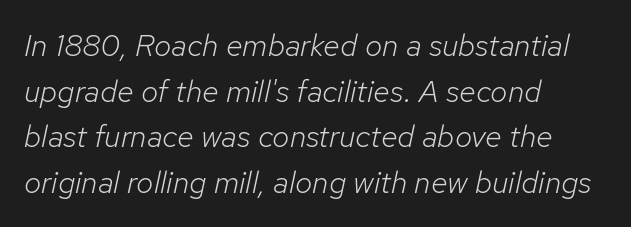
{"italic": "yes", "lean": "right", "slant_degrees": 12, "bold": "no", "weight": "light", "width": "normal", "stroke_contrast": "low", "x_height": "medium", "monospaced": "no", "underline": "no", "align": "left", "line_spacing": "normal", "line_spacing_ratio": 1.47, "letter_spacing": "normal", "letter_spacing_em": 0.0, "glyph_px": 31}
